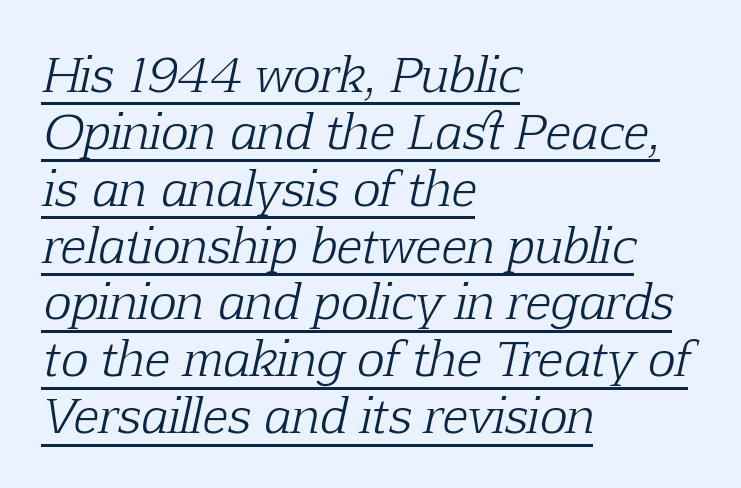
Q: Is the text bold? A: No.
Q: Is the text italic (slanted)? A: Yes, it leans right by about 12 degrees.
Q: Is the typeface a serif or a sans-serif typeface? A: Serif.
Q: Is the text underlined? A: Yes.
Q: How is the paragraph aligned? A: Left-aligned.
Q: Is the spacing between letters normal or unusually wide? A: Normal.
Q: Width (condensed, normal, or wide)? A: Normal.
Q: Stroke contrast? A: Low.
Q: x-height? A: Medium.
Q: Monospaced? A: No.
